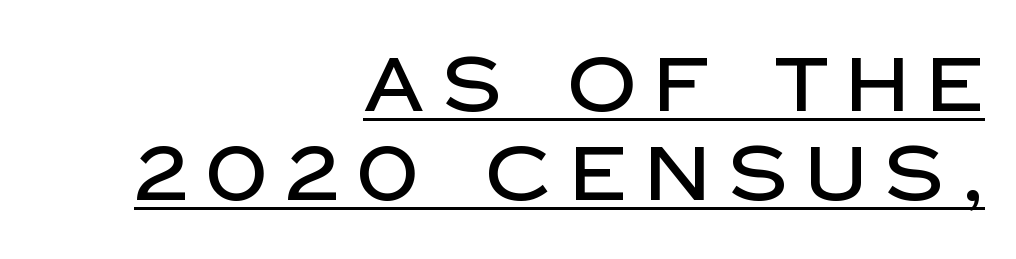
The image shows 76 px sans-serif type, upright; set right-aligned, line spacing 1.17x, unusually wide letter spacing (+0.24 em), underlined; low stroke contrast and a large x-height.
